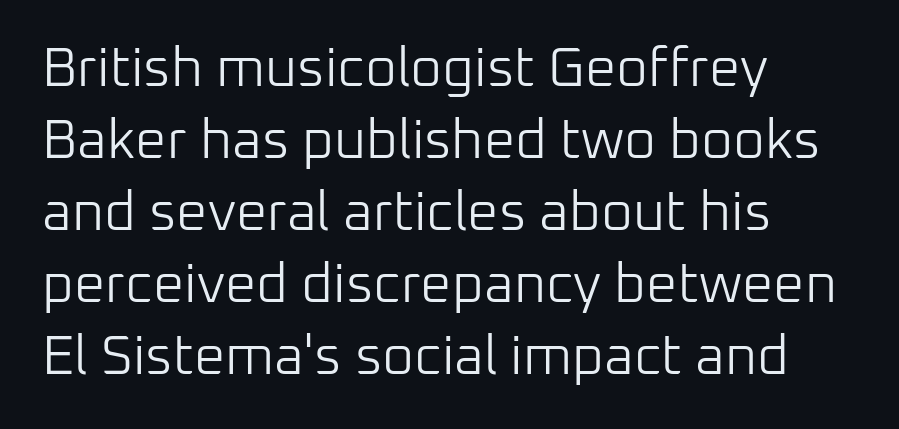
The image shows 55 px light sans-serif type, upright; set left-aligned, normal line spacing (1.31x), normal letter spacing, not underlined; low stroke contrast and a medium x-height.
